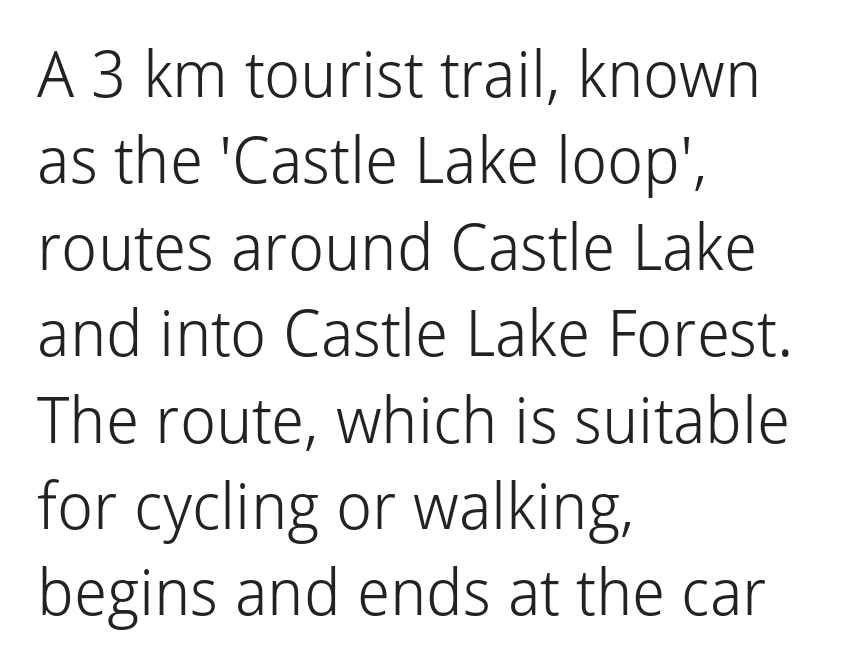
The image shows 64 px light sans-serif type, upright; set left-aligned, normal line spacing (1.35x), normal letter spacing, not underlined; low stroke contrast and a medium x-height.
